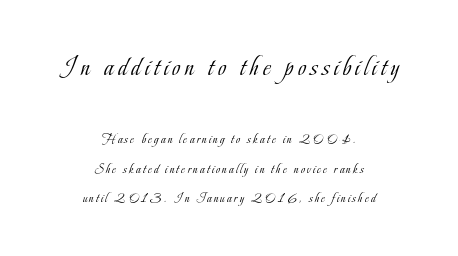
The image shows 28 px light, condensed serif type; set centered, loose line spacing (2.1x), not underlined; the first (top) block is 2.0x larger; low stroke contrast and a small x-height.
